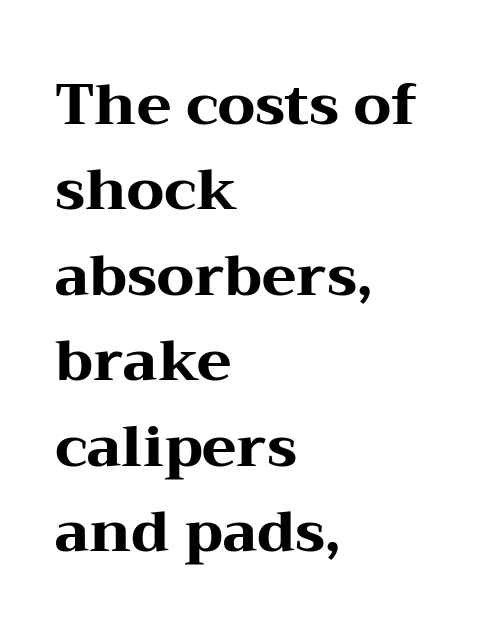
The image shows 57 px heavy, wide serif type, upright; set left-aligned, normal line spacing (1.5x), normal letter spacing, not underlined; medium stroke contrast and a medium x-height.
